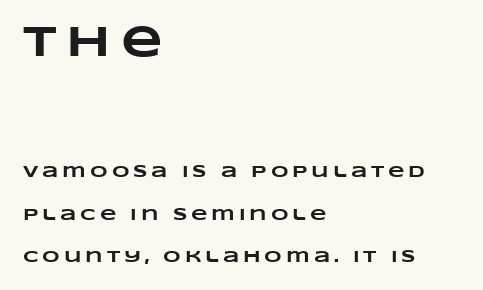
{"bold": "yes", "weight": "heavy", "width": "wide", "stroke_contrast": "low", "x_height": "large", "monospaced": "no", "underline": "no", "align": "left", "line_spacing": "loose", "line_spacing_ratio": 2.49, "letter_spacing": "wide", "letter_spacing_em": 0.23, "larger_block": "first", "size_ratio": 2.53, "glyph_px": 43}
